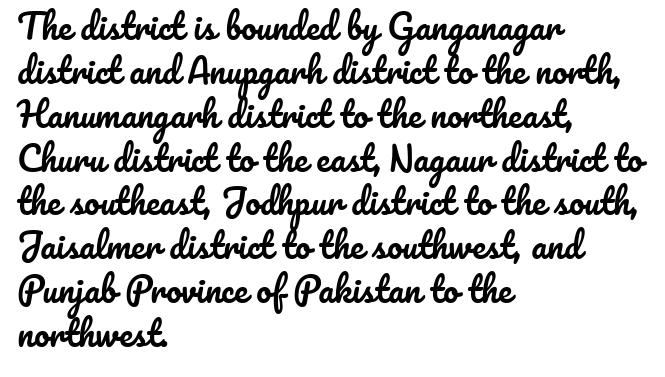
Q: Is the text italic (slanted)? A: Yes.
Q: Is the text underlined? A: No.
Q: How is the paragraph aligned? A: Left-aligned.
Q: Is the spacing between letters normal or unusually wide? A: Normal.
Q: Is the spacing between lines tight, normal or loose? A: Normal.
Q: Width (condensed, normal, or wide)? A: Normal.
Q: Stroke contrast? A: Low.
Q: x-height? A: Small.
Q: Monospaced? A: No.
